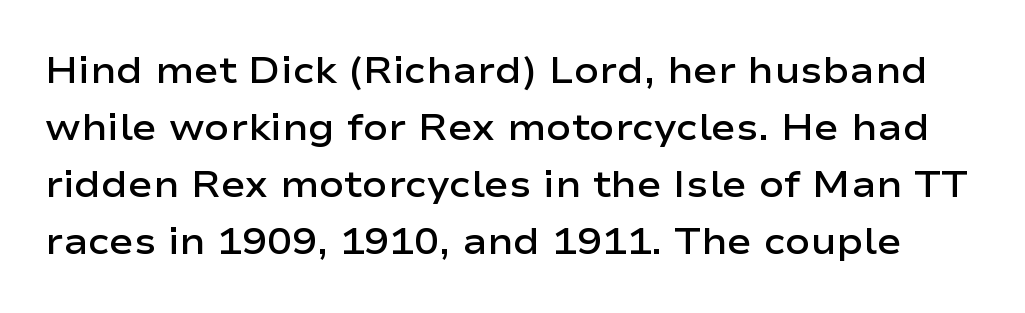
Q: Is the text bold? A: Semi-bold.
Q: Is the text italic (slanted)? A: No, it is upright.
Q: Is the typeface a serif or a sans-serif typeface? A: Sans-serif.
Q: Is the text underlined? A: No.
Q: Is the spacing between letters normal or unusually wide? A: Normal.
Q: Is the spacing between lines tight, normal or loose? A: Normal.
Q: Width (condensed, normal, or wide)? A: Wide.
Q: Stroke contrast? A: Low.
Q: x-height? A: Medium.
Q: Monospaced? A: No.
